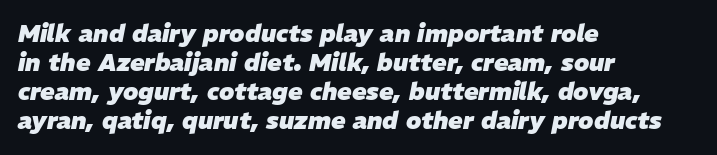
Plenty of ink on the page — the face is bold. Does the lettering tilt? It does — this is italic. If you drew a ruler down the left edge, every line would touch it. Bare-footed words on every line. Short note: letters normally spaced.
